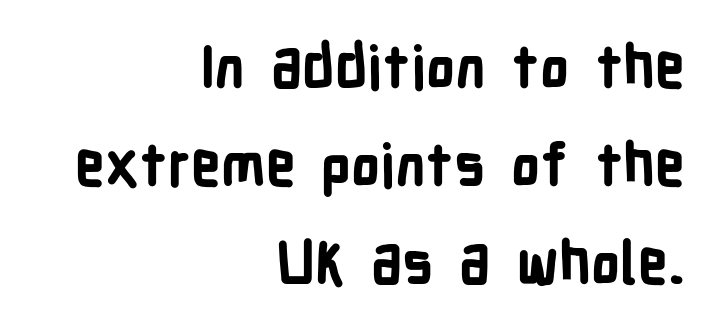
Q: Is the text bold? A: Yes.
Q: Is the text italic (slanted)? A: No, it is upright.
Q: Is the typeface a serif or a sans-serif typeface? A: Sans-serif.
Q: Is the text underlined? A: No.
Q: How is the paragraph aligned? A: Right-aligned.
Q: Is the spacing between letters normal or unusually wide? A: Normal.
Q: Is the spacing between lines tight, normal or loose? A: Normal.
Q: Width (condensed, normal, or wide)? A: Condensed.
Q: Stroke contrast? A: Low.
Q: x-height? A: Medium.
Q: Monospaced? A: No.
